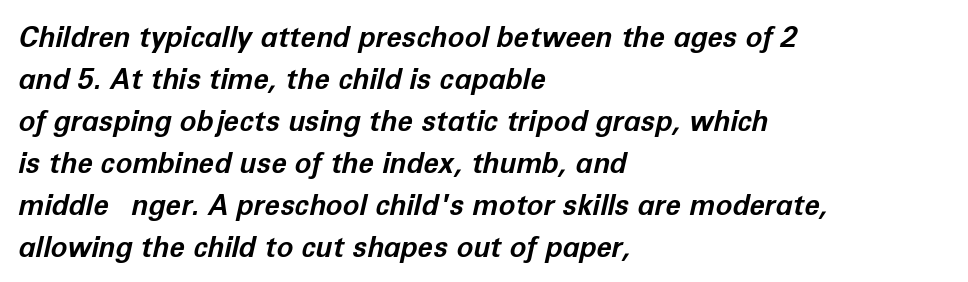
Q: Is the text bold? A: Yes.
Q: Is the text italic (slanted)? A: Yes, it leans right by about 12 degrees.
Q: Is the text underlined? A: No.
Q: How is the paragraph aligned? A: Left-aligned.
Q: Is the spacing between letters normal or unusually wide? A: Normal.
Q: Is the spacing between lines tight, normal or loose? A: Normal.
Q: Width (condensed, normal, or wide)? A: Normal.
Q: Stroke contrast? A: Low.
Q: x-height? A: Medium.
Q: Monospaced? A: No.
